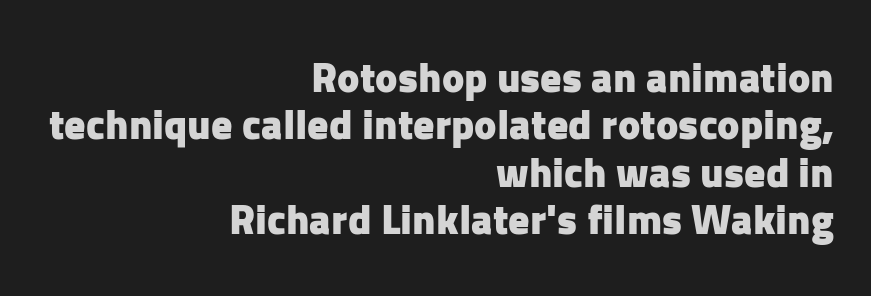
{"serif": "no", "italic": "no", "bold": "yes", "weight": "heavy", "width": "normal", "stroke_contrast": "low", "x_height": "medium", "monospaced": "no", "underline": "no", "align": "right", "line_spacing": "tight", "line_spacing_ratio": 1.13, "letter_spacing": "normal", "letter_spacing_em": 0.0, "glyph_px": 42}
